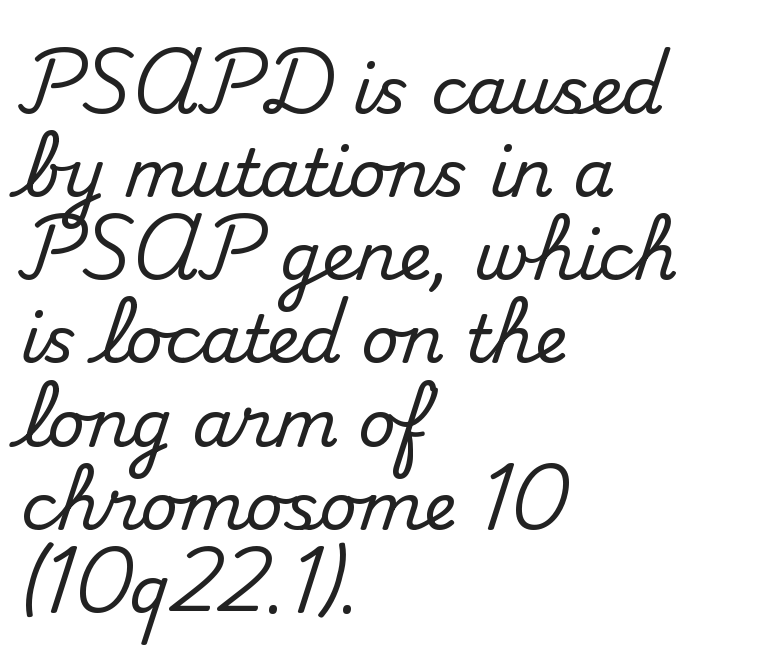
The specimen omits any rule beneath the text block's lines. The rendering shows small feet on the letterforms — a serif design. The letterforms sit shoulder to shoulder at normal distance. Is the block centered? No — it sits flush against the left margin.
